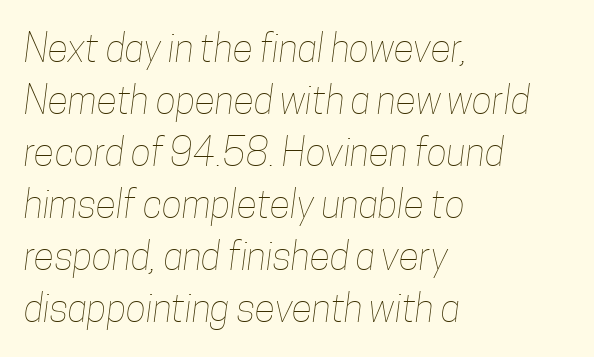
This reads as an unemphasized weight, regular at the heaviest. Character widths vary here, with narrow letters taking less room than wide ones. The setting favours the left margin, as ordinary paragraphs usually do. Students, note that the glyphs here touch the page at normal intervals.
